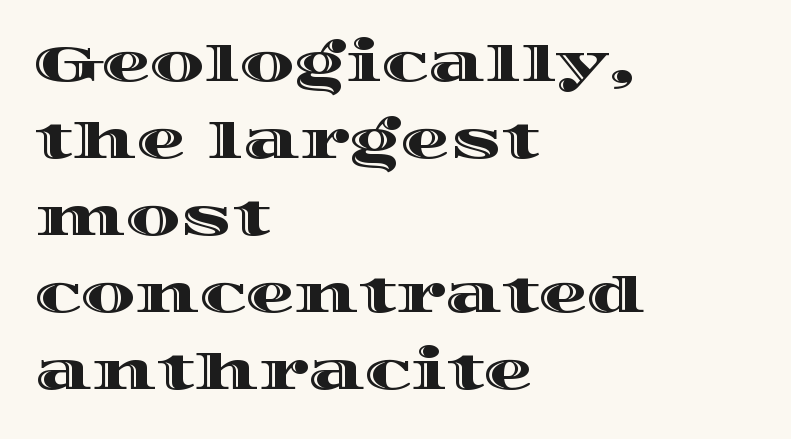
Q: Is the text italic (slanted)? A: No, it is upright.
Q: Is the text underlined? A: No.
Q: How is the paragraph aligned? A: Left-aligned.
Q: Is the spacing between letters normal or unusually wide? A: Normal.
Q: Is the spacing between lines tight, normal or loose? A: Normal.
Q: Width (condensed, normal, or wide)? A: Wide.
Q: x-height? A: Large.
Q: Monospaced? A: No.
